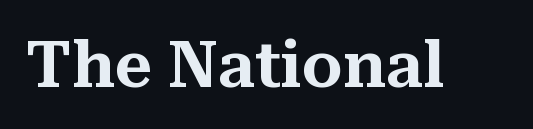
{"serif": "yes", "italic": "no", "width": "normal", "stroke_contrast": "medium", "x_height": "medium", "monospaced": "no", "underline": "no", "letter_spacing": "normal", "letter_spacing_em": 0.0, "glyph_px": 65}
